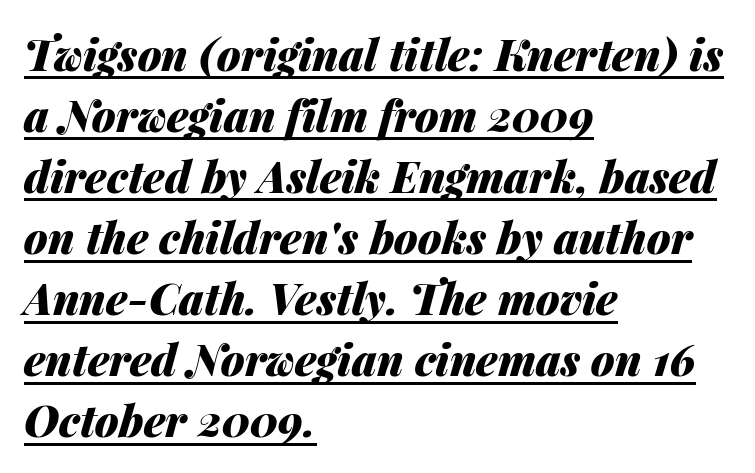
{"italic": "yes", "lean": "right", "slant_degrees": 14, "bold": "yes", "weight": "heavy", "width": "normal", "stroke_contrast": "medium", "x_height": "medium", "monospaced": "no", "underline": "yes", "align": "left", "line_spacing": "normal", "line_spacing_ratio": 1.42, "letter_spacing": "normal", "letter_spacing_em": 0.0, "glyph_px": 43}
